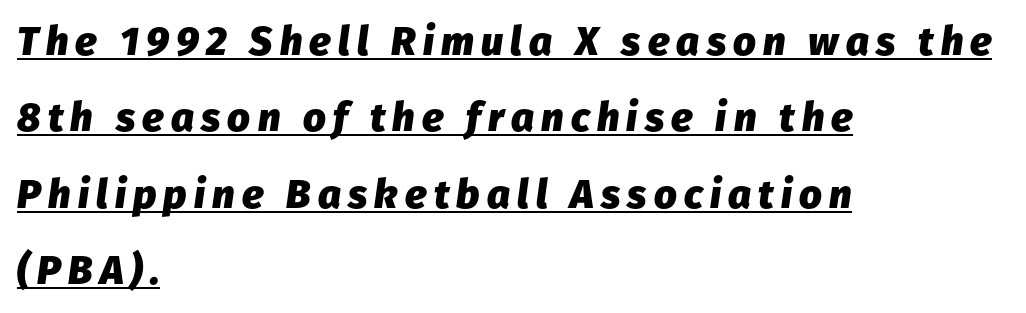
The image shows 40 px heavy type, italic (leaning right); set left-aligned, loose line spacing (1.91x), underlined; low stroke contrast and a medium x-height.
